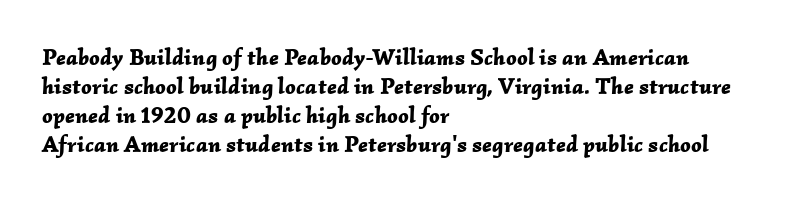
The space beneath each line is pristine and unruled. The letters are bold, with thick, heavy strokes. Students, observe: this is what conventionally led text looks like. Is the block centered? No — it sits flush against the left margin. The passage shown leans; its letterforms are oblique.
